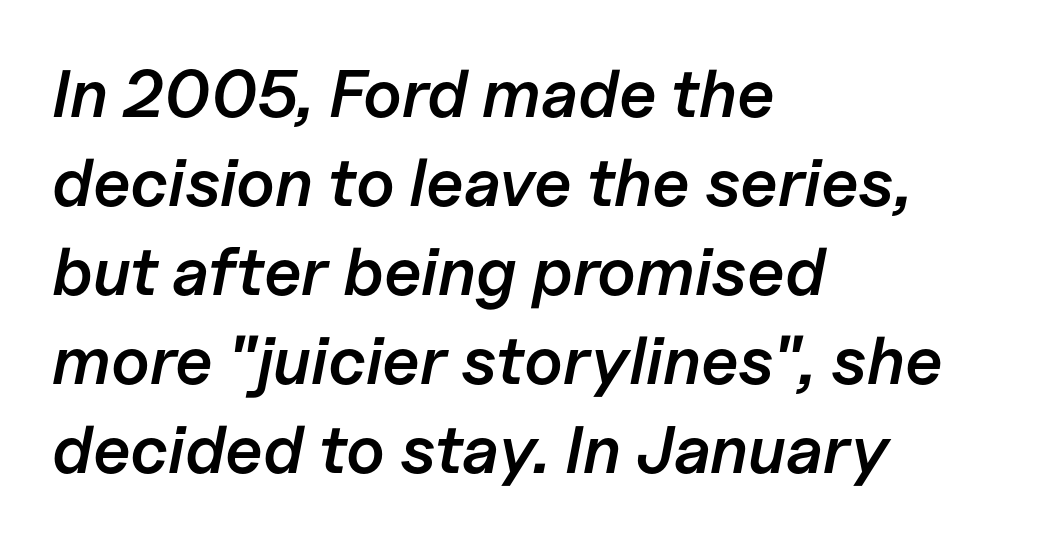
The image shows 67 px semibold type, italic (leaning right); set left-aligned, normal line spacing (1.33x), normal letter spacing, not underlined; low stroke contrast and a medium x-height.
